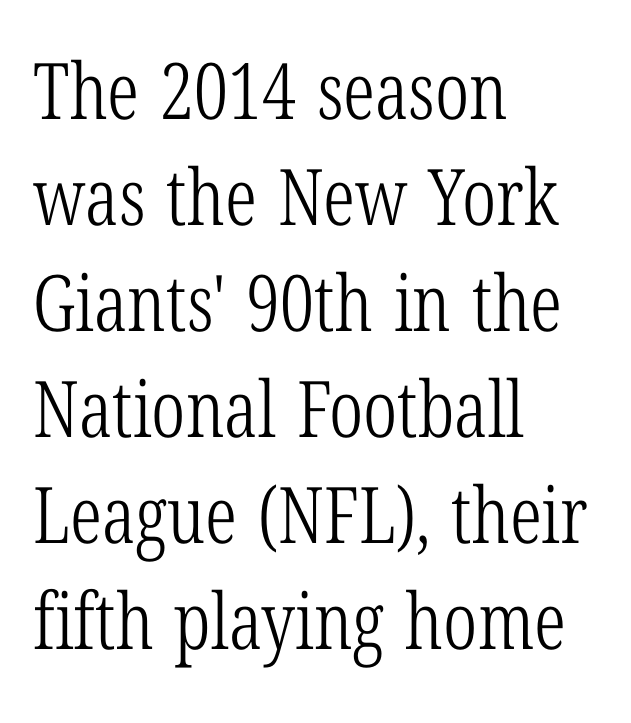
The letters stand straight up with perfectly vertical stems. Small tapered or slab feet sit at the stroke ends, so this counts as serif. How would I describe the line gaps? Plain and ordinary. Nothing heavy about these letters — not bold at all. These lines keep a tight, regular rhythm from letter to letter. This sample has the flowing, uneven cadence of proportional lettering.
